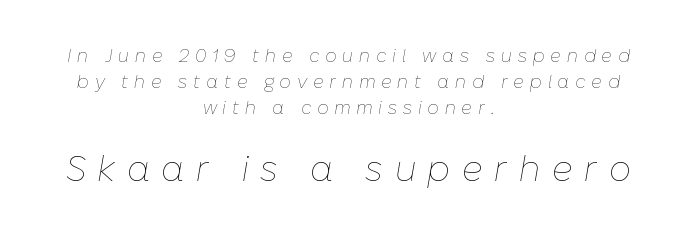
{"italic": "yes", "lean": "right", "slant_degrees": 10, "bold": "no", "weight": "thin", "width": "normal", "stroke_contrast": "low", "x_height": "medium", "monospaced": "no", "underline": "no", "align": "center", "line_spacing": "normal", "line_spacing_ratio": 1.44, "letter_spacing": "wide", "letter_spacing_em": 0.32, "larger_block": "second", "size_ratio": 1.94, "glyph_px": 35}
